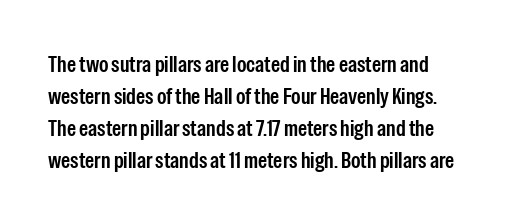
Nope, not italic — everything's standing straight. The space beneath each line is pristine and unruled. Observe the ordinary spacing: letters are neighbours, not strangers. Normally led — the rows are evenly, conventionally spaced.
